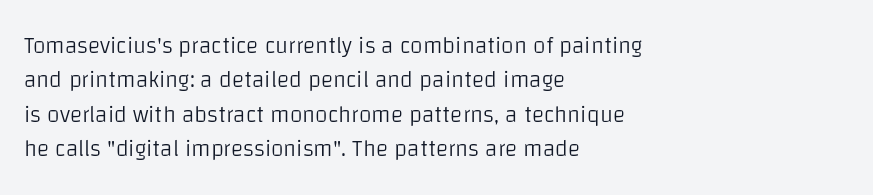
The image shows 23 px text type, upright; set left-aligned, normal line spacing (1.49x), normal letter spacing, not underlined.
